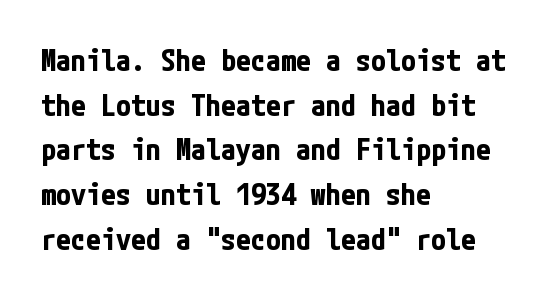
{"serif": "no", "italic": "no", "bold": "yes", "weight": "bold", "width": "condensed", "stroke_contrast": "low", "x_height": "medium", "underline": "no", "align": "left", "line_spacing": "normal", "line_spacing_ratio": 1.49, "letter_spacing": "normal", "letter_spacing_em": 0.0, "glyph_px": 30}
